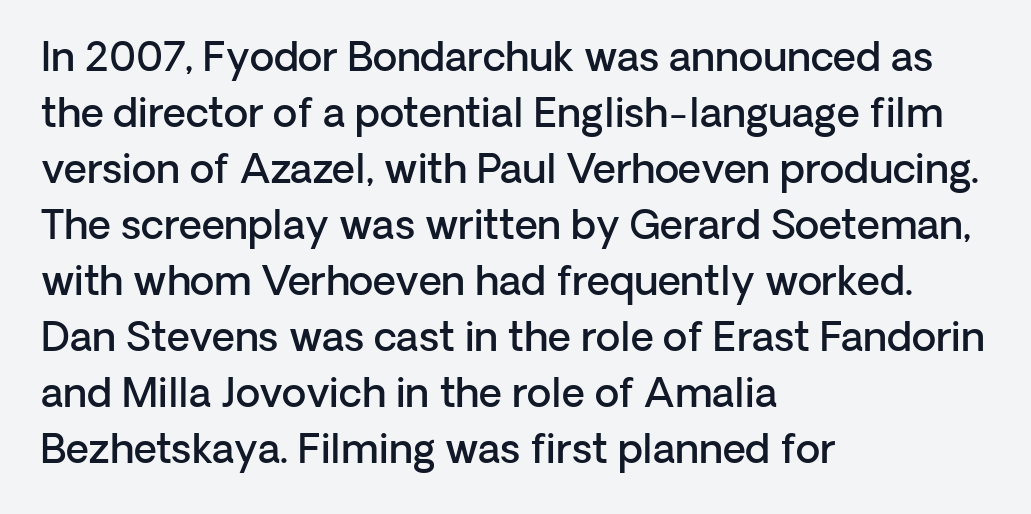
The passage shown has conventional tracking throughout. The rendering shows plain stroke endings on the letterforms — a sans-serif design. One glance says typical: line gaps are just what's usual. The passage shown is not underscored anywhere. Note the varied advance widths — an 'i' is clearly narrower than an 'm'. This is moderately heavy type, rendered in semibold.
